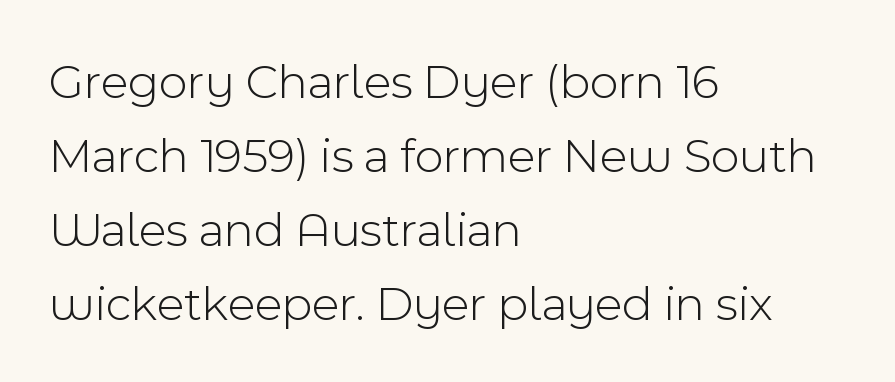
{"serif": "no", "italic": "no", "bold": "no", "weight": "light", "width": "normal", "x_height": "medium", "monospaced": "no", "underline": "no", "align": "left", "line_spacing": "normal", "line_spacing_ratio": 1.48, "letter_spacing": "normal", "letter_spacing_em": 0.0, "glyph_px": 50}
